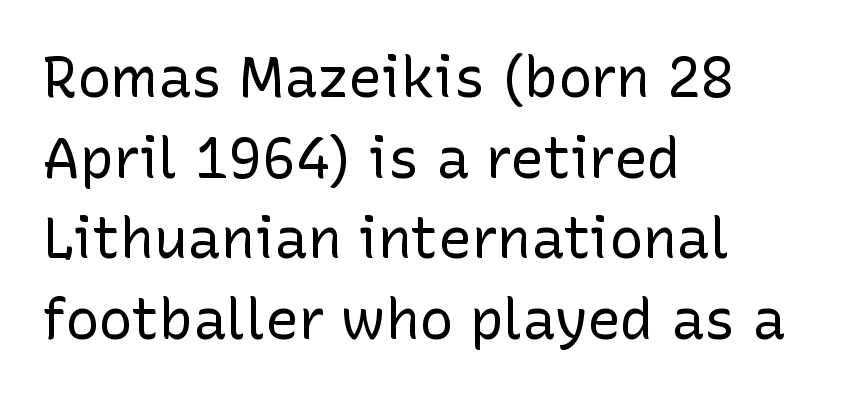
The image shows 56 px regular-weight sans-serif type, upright; set left-aligned, normal line spacing (1.44x), normal letter spacing, not underlined; low stroke contrast and a medium x-height.
